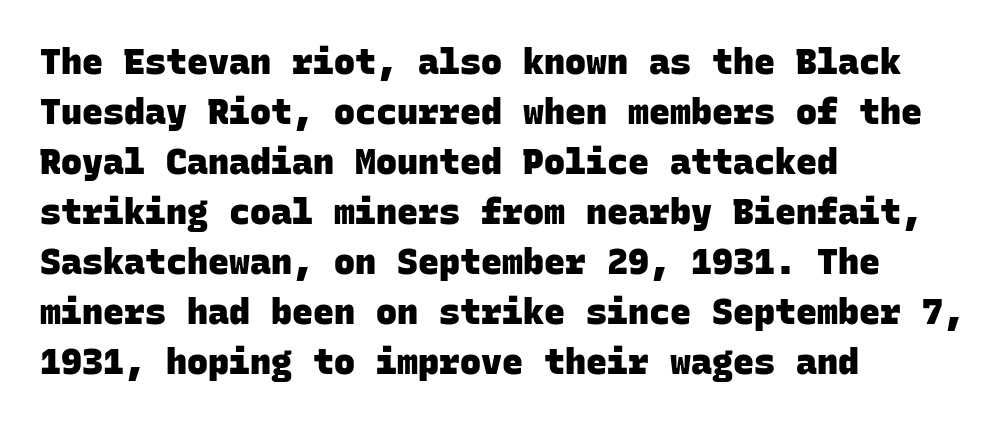
The image shows 35 px heavy sans-serif type, monospaced; set left-aligned, normal line spacing (1.43x), normal letter spacing, not underlined; low stroke contrast and a large x-height.
